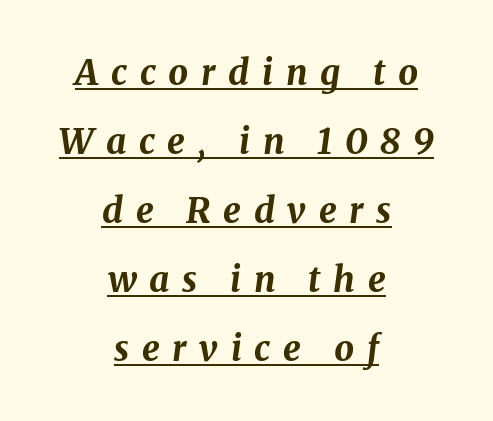
One-word summary of the alignment: center. What stands out about the letter spacing? Its width — letters are far apart. Is this a fixed-width face? No — the glyphs have proportional, varying widths. Caption: lettering with a line underneath.
